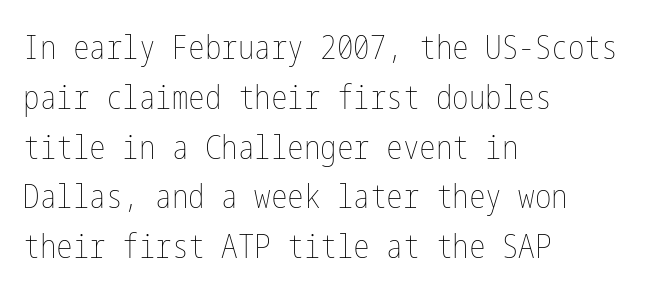
The lines in this sample share a left origin and differ only in where they stop. The words here are not underlined. Stroke mass is kept to a normal reading level or below. Evenly set lines give the paragraph a standard silhouette. Does the lettering tilt? It doesn't — this is upright. What stands out about the letter spacing? Nothing — it is the standard amount.
